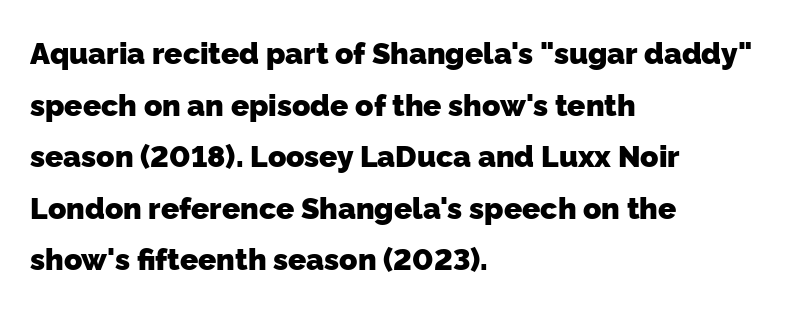
The image shows 30 px heavy sans-serif type; set left-aligned, line spacing 1.72x, normal letter spacing, not underlined; low stroke contrast and a medium x-height.
